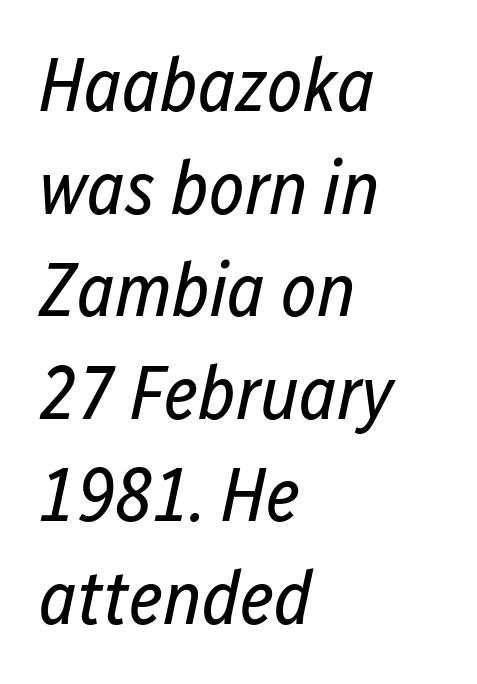
The image shows 76 px regular-weight, condensed type, italic (leaning right); set left-aligned, normal line spacing (1.35x), normal letter spacing, not underlined; low stroke contrast and a medium x-height.
